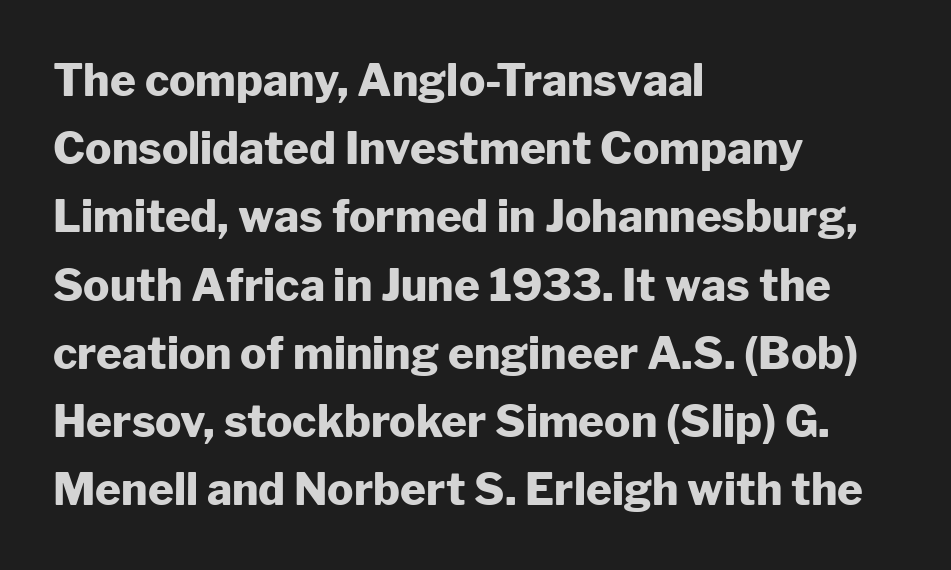
Q: Is the text bold? A: Yes.
Q: Is the text italic (slanted)? A: No, it is upright.
Q: Is the typeface a serif or a sans-serif typeface? A: Sans-serif.
Q: Is the text underlined? A: No.
Q: How is the paragraph aligned? A: Left-aligned.
Q: Is the spacing between letters normal or unusually wide? A: Normal.
Q: Is the spacing between lines tight, normal or loose? A: Normal.
Q: Width (condensed, normal, or wide)? A: Normal.
Q: Stroke contrast? A: Low.
Q: x-height? A: Medium.
Q: Monospaced? A: No.
